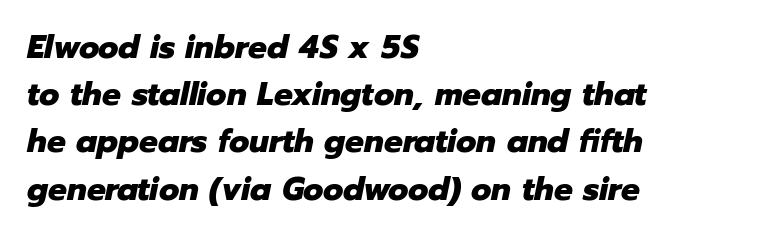
Words appear dense and cohesive because spacing is normal. These lines are rendered in a variable-pitch font. Short and long lines alike share a common starting point at left. On the weight axis this lands at bold, roughly 700.
